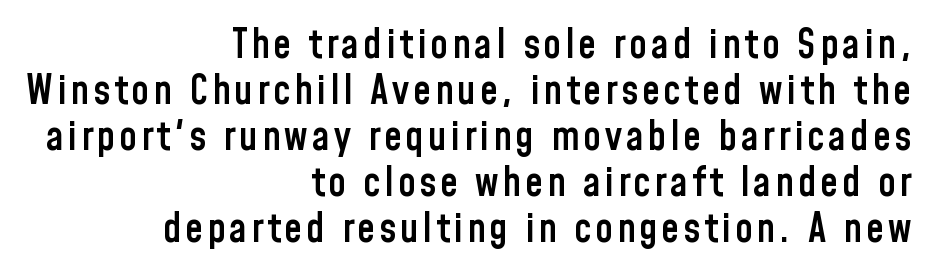
The image shows 40 px semibold, condensed sans-serif type, upright; set right-aligned, tight line spacing (1.15x), not underlined; low stroke contrast and a medium x-height.
